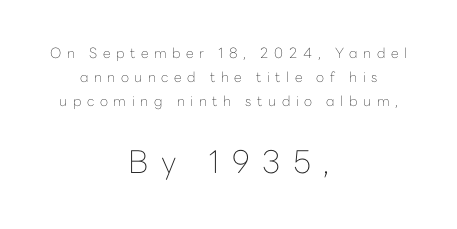
The image shows 31 px thin sans-serif type, upright; set centered, normal line spacing (1.7x), unusually wide letter spacing (+0.4 em), not underlined; the second (bottom) block is 2.21x larger; low stroke contrast and a medium x-height.
